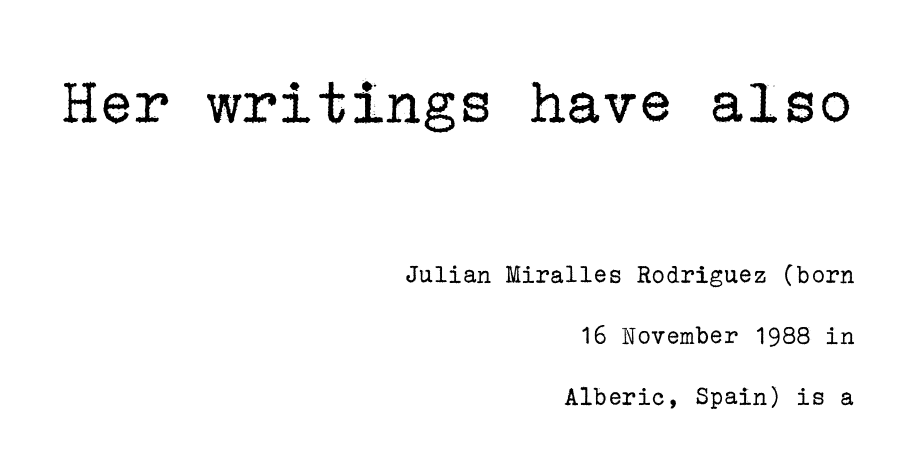
Q: Is the text bold? A: No.
Q: Is the text italic (slanted)? A: No, it is upright.
Q: Is the typeface a serif or a sans-serif typeface? A: Serif.
Q: Is the text underlined? A: No.
Q: How is the paragraph aligned? A: Right-aligned.
Q: Is the spacing between letters normal or unusually wide? A: Normal.
Q: Is the spacing between lines tight, normal or loose? A: Loose.
Q: Which block of text is set in a larger size, the first (top) or the second (bottom)? A: The first (top) one.
Q: Width (condensed, normal, or wide)? A: Normal.
Q: Stroke contrast? A: Low.
Q: x-height? A: Medium.
